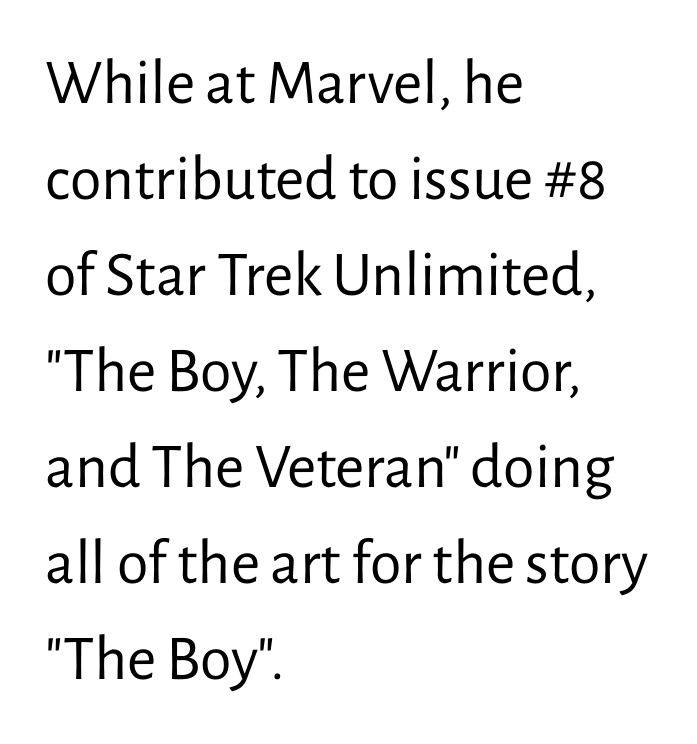
{"serif": "no", "italic": "no", "bold": "no", "weight": "regular", "width": "normal", "stroke_contrast": "low", "x_height": "medium", "monospaced": "no", "underline": "no", "align": "left", "line_spacing": "normal", "line_spacing_ratio": 1.5, "letter_spacing": "normal", "letter_spacing_em": 0.0, "glyph_px": 64}
